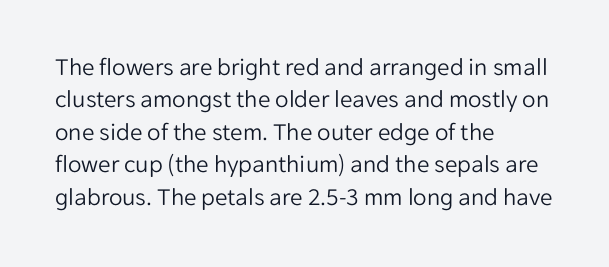
{"italic": "no", "bold": "no", "underline": "no", "align": "left", "line_spacing": "normal", "line_spacing_ratio": 1.3, "letter_spacing": "normal", "letter_spacing_em": 0.0, "glyph_px": 25}
